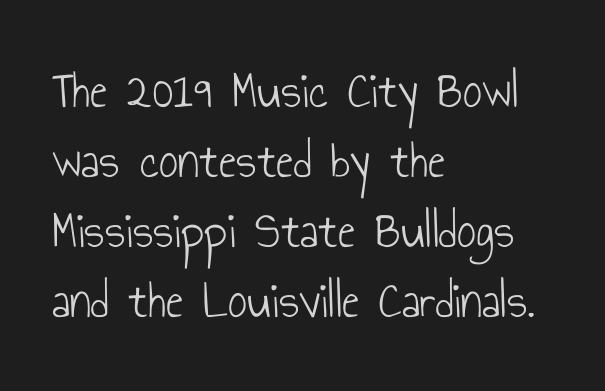
The image shows 53 px light, condensed sans-serif type, upright; set left-aligned, normal line spacing (1.32x), normal letter spacing, not underlined; low stroke contrast and a small x-height.
